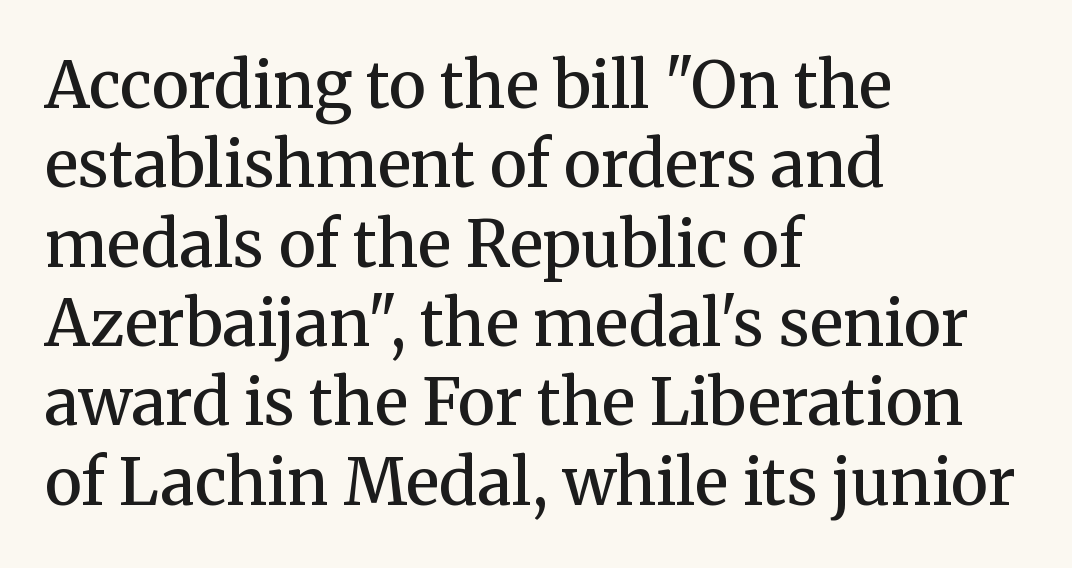
{"serif": "yes", "italic": "no", "bold": "semi", "weight": "semibold", "width": "normal", "stroke_contrast": "medium", "x_height": "medium", "monospaced": "no", "underline": "no", "align": "left", "line_spacing_ratio": 1.24, "letter_spacing": "normal", "letter_spacing_em": 0.0, "glyph_px": 64}
